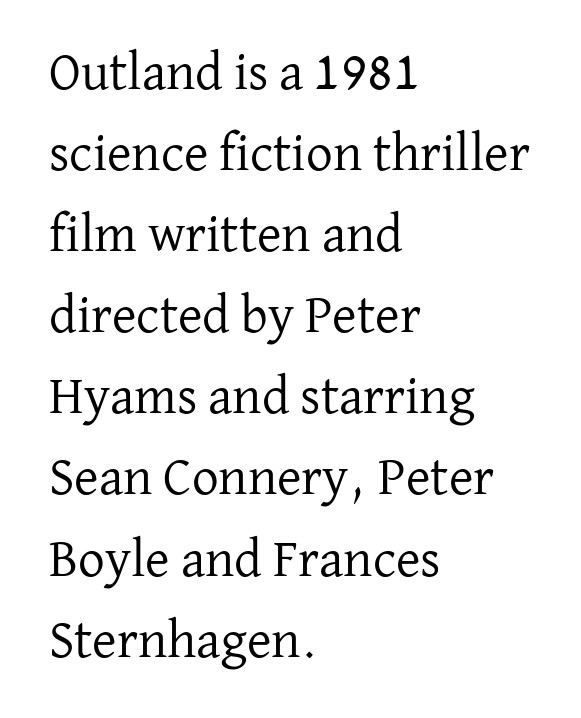
{"serif": "yes", "italic": "no", "bold": "no", "weight": "regular", "width": "normal", "stroke_contrast": "low", "x_height": "medium", "monospaced": "no", "underline": "no", "align": "left", "line_spacing": "normal", "line_spacing_ratio": 1.53, "letter_spacing": "normal", "letter_spacing_em": 0.0, "glyph_px": 53}
